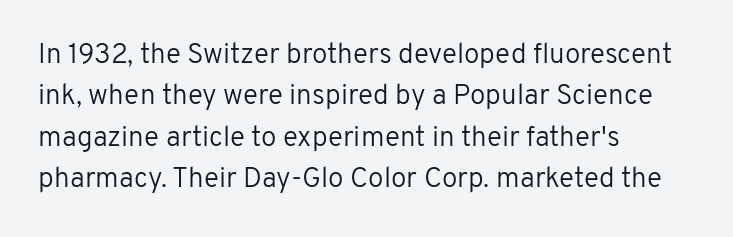
{"serif": "no", "italic": "no", "bold": "no", "weight": "regular", "width": "normal", "stroke_contrast": "low", "x_height": "medium", "monospaced": "no", "underline": "no", "align": "left", "line_spacing": "normal", "line_spacing_ratio": 1.48, "letter_spacing": "normal", "letter_spacing_em": 0.0, "glyph_px": 28}
